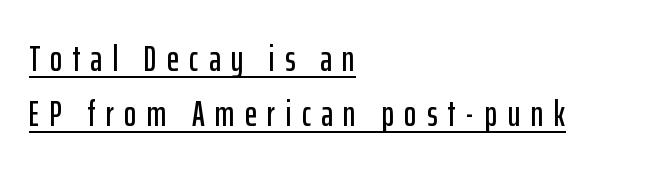
The image shows 37 px condensed sans-serif type, upright; set left-aligned, normal line spacing (1.48x), unusually wide letter spacing (+0.28 em), underlined; low stroke contrast and a medium x-height.
